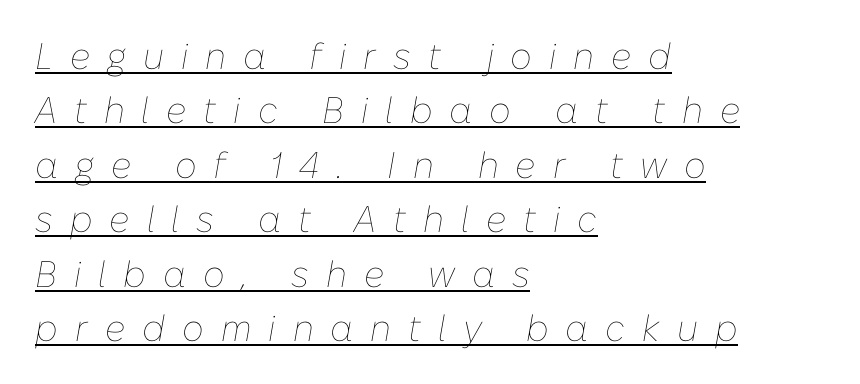
The image shows 37 px thin type, italic (leaning right); set left-aligned, normal line spacing (1.47x), unusually wide letter spacing (+0.46 em), underlined; low stroke contrast and a medium x-height.
